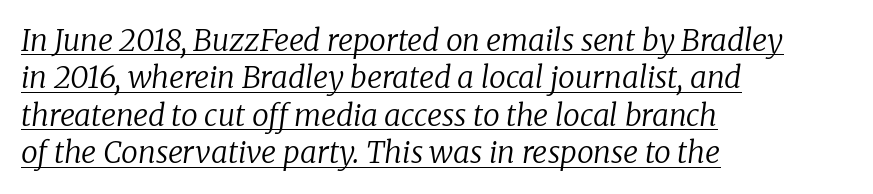
Default kerning and tracking; the words read as compact shapes. The paragraph shown leans on its left margin. Is this a heavy cut? Hardly; it is regular or lighter. The face used here is proportionally spaced, like ordinary book or web type. Underline: present.
